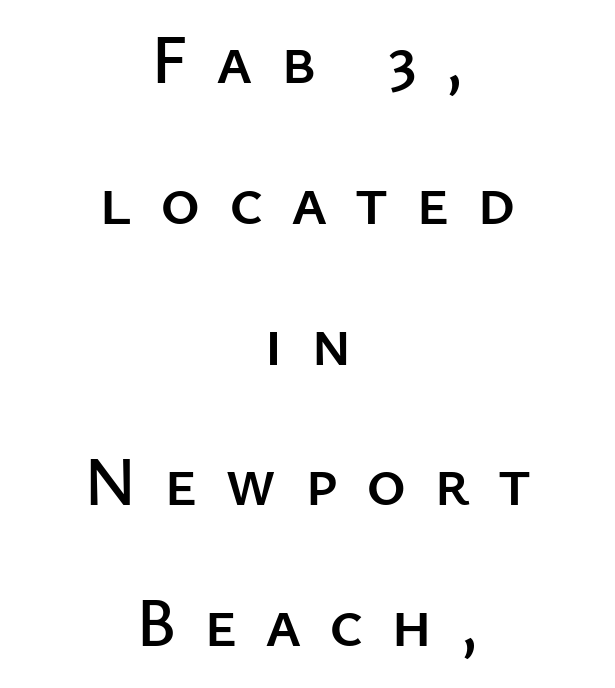
{"serif": "no", "italic": "no", "width": "normal", "stroke_contrast": "low", "x_height": "medium", "monospaced": "no", "underline": "no", "align": "center", "line_spacing": "loose", "line_spacing_ratio": 2.07, "letter_spacing": "wide", "letter_spacing_em": 0.41, "glyph_px": 68}
